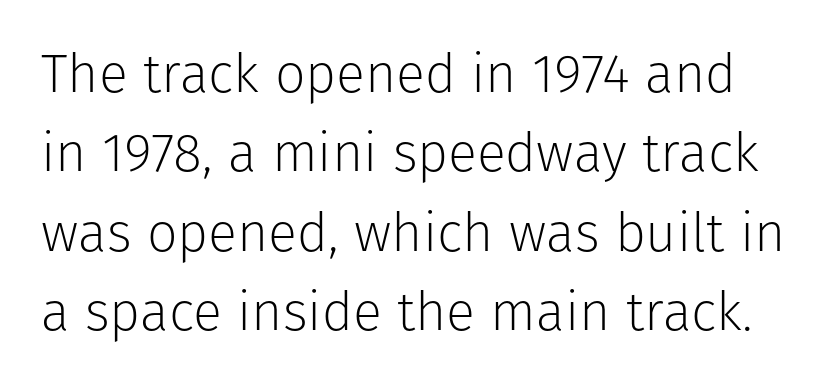
Style check: upright. Honestly, there is no underline to notice here at all. Glyph-to-glyph distance matches everyday printed text. Character widths vary here, with narrow letters taking less room than wide ones. The designer went with a sans here, leaving each stem footless. Compared with a typical body face, this is equally light or lighter still.
